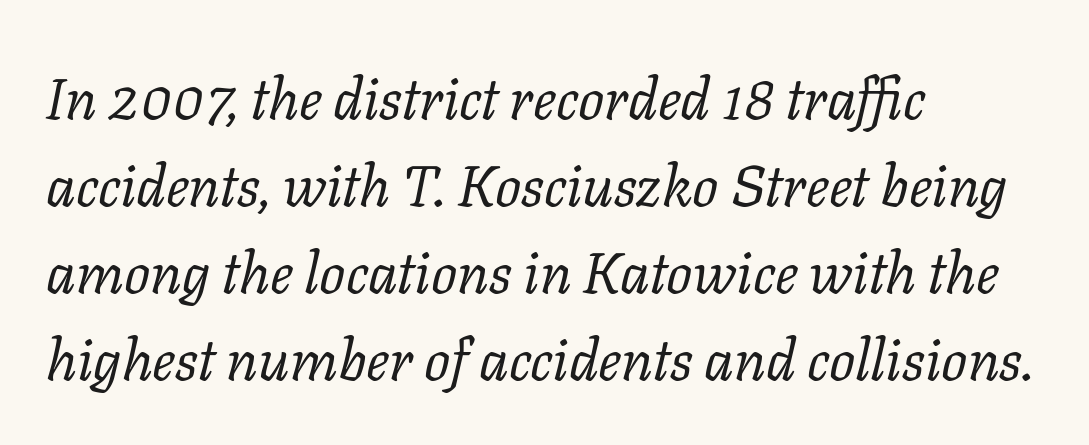
Regular leading. The area under the type is left untouched. A classic flush-left, rag-right setting is used for this passage. In terms of posture, this sample is oblique. The tracking reads as untouched default to a designer's eye. Compared with a typical body face, this is equally light or lighter still.
